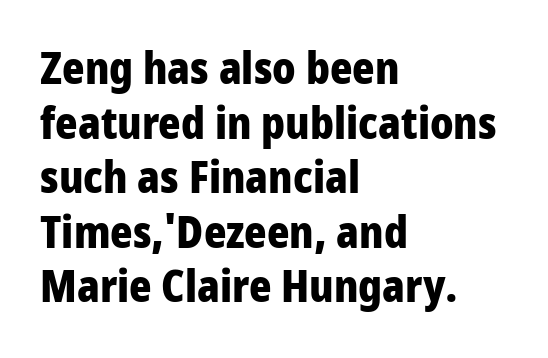
{"serif": "no", "italic": "no", "bold": "yes", "weight": "heavy", "width": "condensed", "stroke_contrast": "low", "x_height": "large", "monospaced": "no", "underline": "no", "align": "left", "line_spacing": "normal", "line_spacing_ratio": 1.27, "letter_spacing": "normal", "letter_spacing_em": 0.0, "glyph_px": 43}
